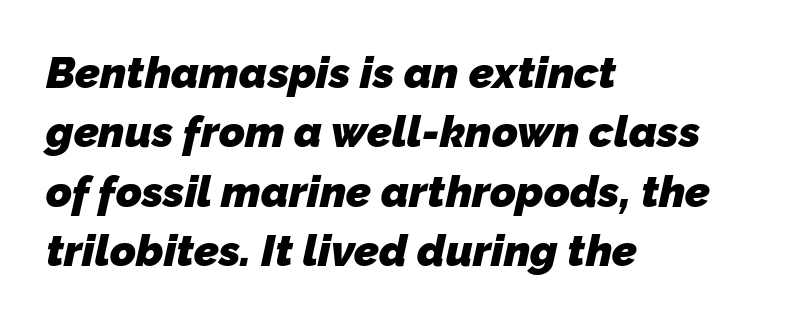
Q: Is the text bold? A: Yes.
Q: Is the typeface a serif or a sans-serif typeface? A: Sans-serif.
Q: Is the text underlined? A: No.
Q: How is the paragraph aligned? A: Left-aligned.
Q: Is the spacing between letters normal or unusually wide? A: Normal.
Q: Is the spacing between lines tight, normal or loose? A: Normal.
Q: Width (condensed, normal, or wide)? A: Normal.
Q: Stroke contrast? A: Low.
Q: x-height? A: Medium.
Q: Monospaced? A: No.
